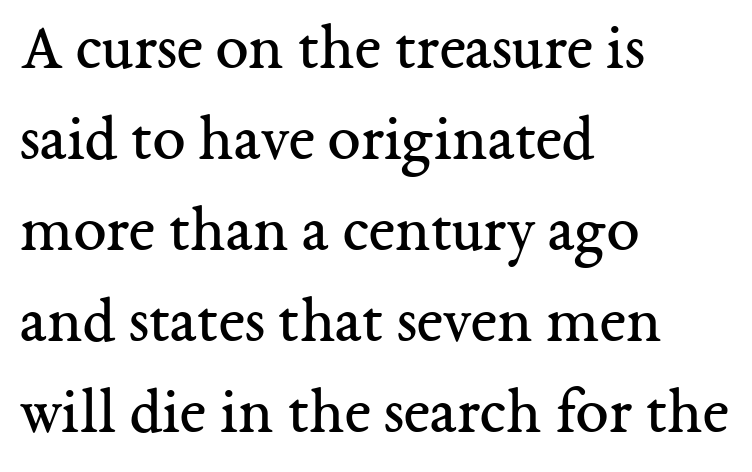
The image shows 66 px regular-weight serif type, upright; set left-aligned, normal line spacing (1.38x), normal letter spacing, not underlined; medium stroke contrast and a medium x-height.
